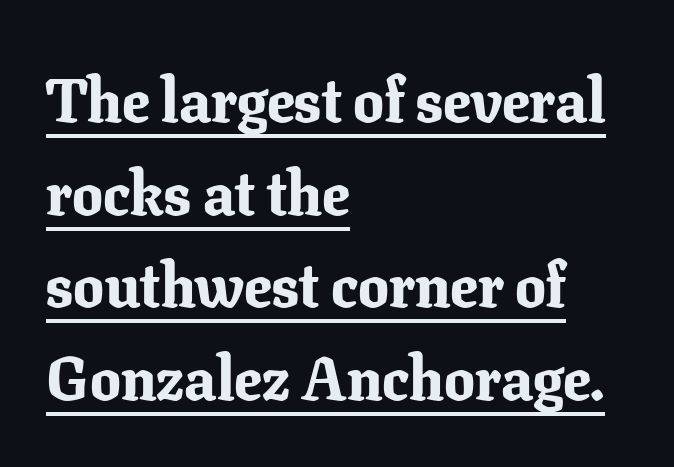
Q: Is the text bold? A: Yes.
Q: Is the text italic (slanted)? A: No, it is upright.
Q: Is the typeface a serif or a sans-serif typeface? A: Serif.
Q: Is the text underlined? A: Yes.
Q: How is the paragraph aligned? A: Left-aligned.
Q: Is the spacing between letters normal or unusually wide? A: Normal.
Q: Is the spacing between lines tight, normal or loose? A: Normal.
Q: Width (condensed, normal, or wide)? A: Normal.
Q: Stroke contrast? A: Low.
Q: x-height? A: Medium.
Q: Monospaced? A: No.
